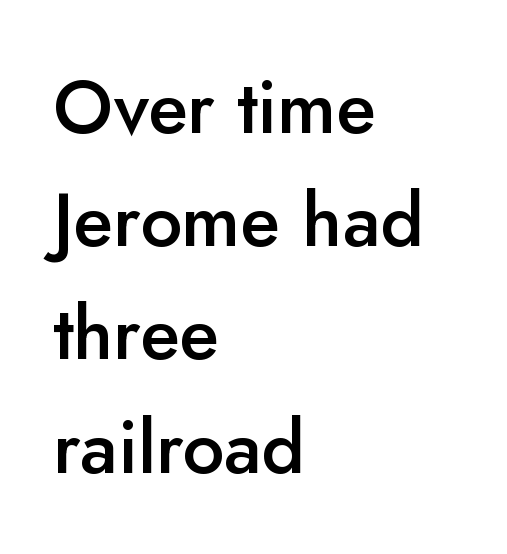
The image shows 74 px semibold sans-serif type, upright; set left-aligned, normal line spacing (1.53x), normal letter spacing, not underlined; low stroke contrast and a small x-height.
